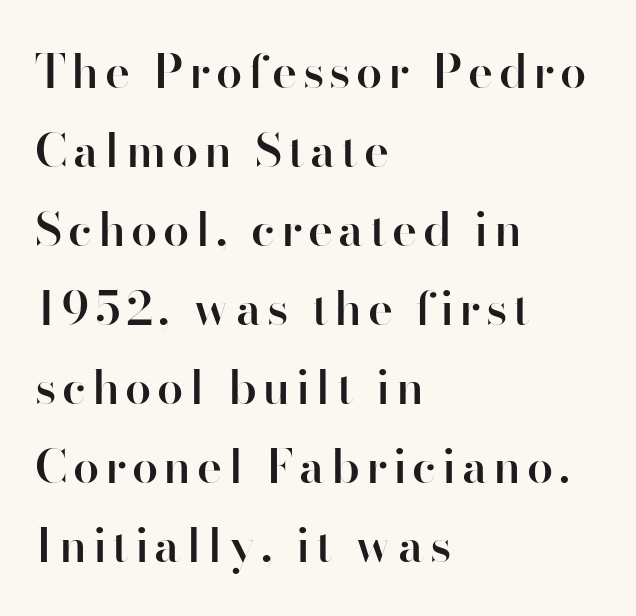
A normal amount of white space separates one row of letters from the next. Is this a sans? Yes — the strokes have no serifs. Every character sits straight up, as roman type does. Varying glyph widths throughout — classic text-font behaviour.
